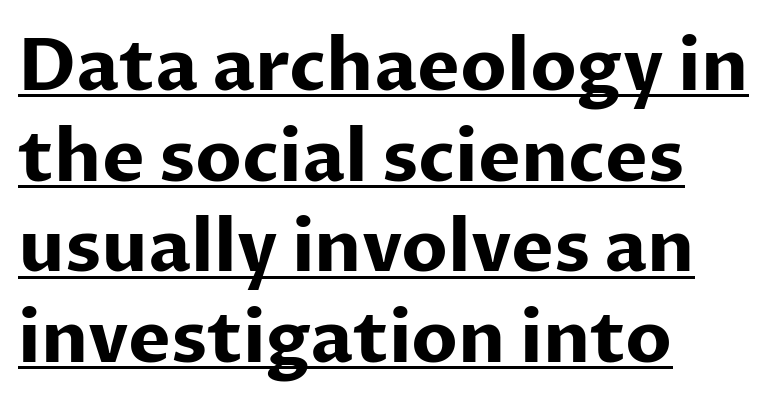
{"serif": "no", "italic": "no", "bold": "yes", "weight": "bold", "width": "normal", "stroke_contrast": "low", "x_height": "medium", "monospaced": "no", "underline": "yes", "align": "left", "line_spacing": "normal", "line_spacing_ratio": 1.26, "letter_spacing": "normal", "letter_spacing_em": 0.0, "glyph_px": 72}
